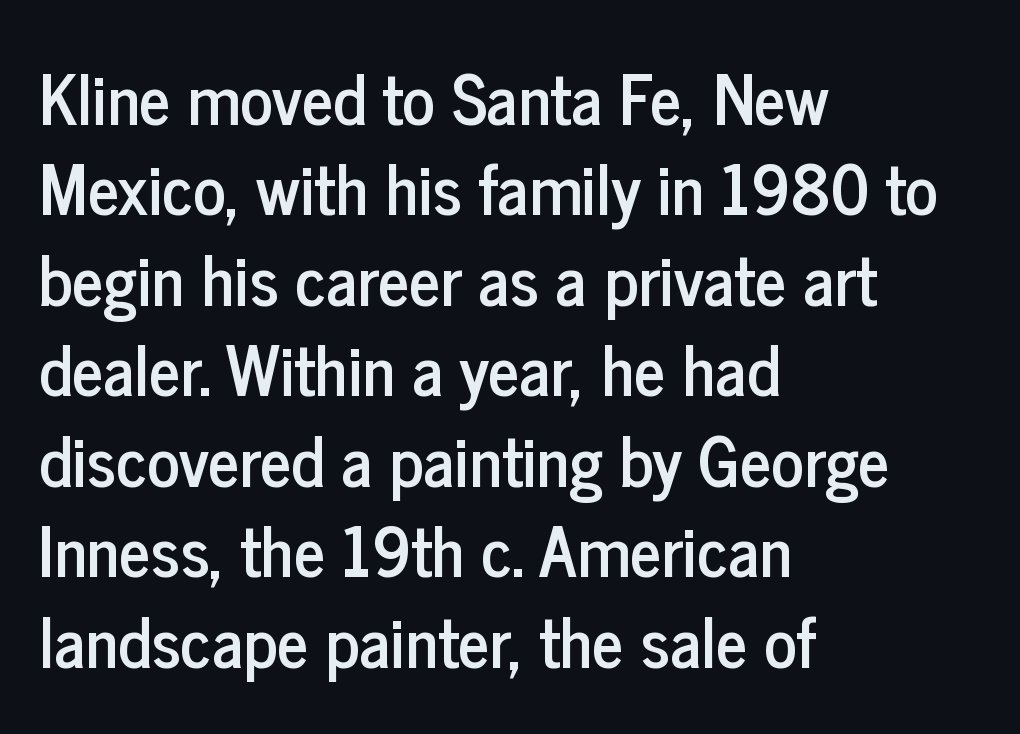
The image shows 68 px condensed sans-serif type, upright; set left-aligned, normal line spacing (1.33x), normal letter spacing, not underlined; low stroke contrast and a medium x-height.
